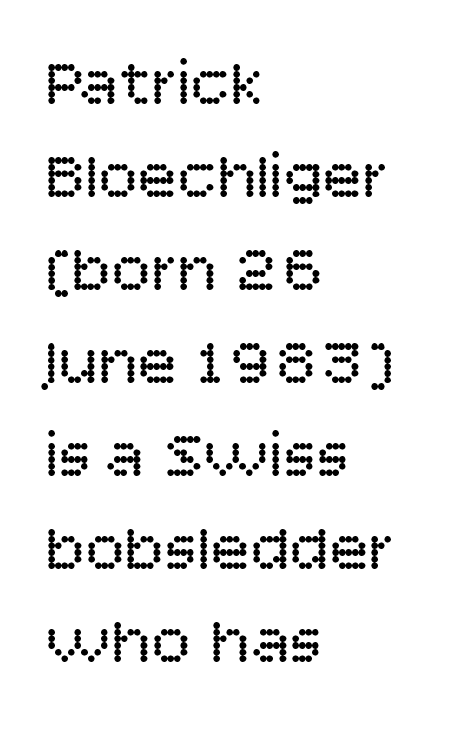
Q: Is the text bold? A: No.
Q: Is the text italic (slanted)? A: No, it is upright.
Q: Is the typeface a serif or a sans-serif typeface? A: Sans-serif.
Q: Is the text underlined? A: No.
Q: How is the paragraph aligned? A: Left-aligned.
Q: Is the spacing between letters normal or unusually wide? A: Normal.
Q: Is the spacing between lines tight, normal or loose? A: Normal.
Q: Width (condensed, normal, or wide)? A: Normal.
Q: Stroke contrast? A: Low.
Q: x-height? A: Large.
Q: Monospaced? A: No.
